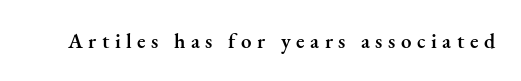
{"italic": "no", "bold": "semi", "underline": "no", "letter_spacing": "wide", "letter_spacing_em": 0.26, "glyph_px": 21}
